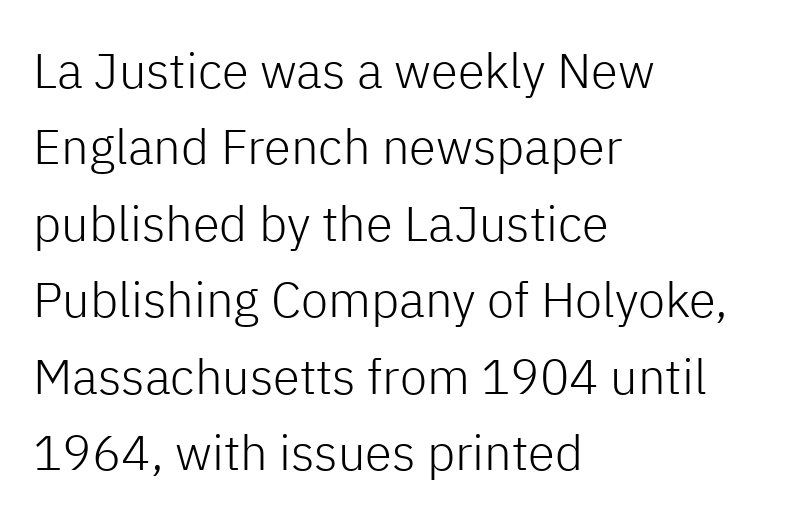
The image shows 49 px light sans-serif type, upright; set left-aligned, normal line spacing (1.56x), normal letter spacing, not underlined; low stroke contrast and a medium x-height.
